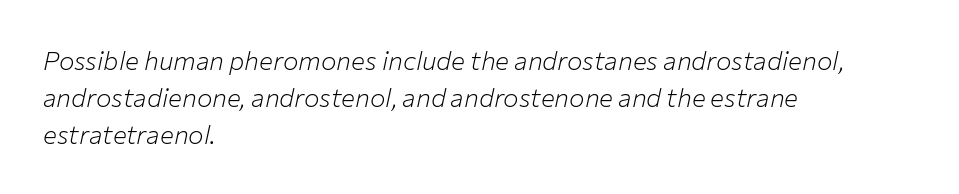
Q: Is the text bold? A: No.
Q: Is the text italic (slanted)? A: Yes, it leans right by about 12 degrees.
Q: Is the text underlined? A: No.
Q: How is the paragraph aligned? A: Left-aligned.
Q: Is the spacing between letters normal or unusually wide? A: Normal.
Q: Is the spacing between lines tight, normal or loose? A: Normal.
